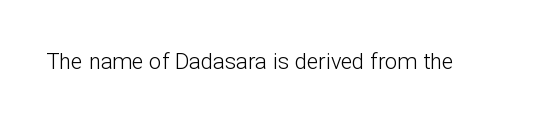
The space directly below the letters is spotless. Quick note: not italic, upright. The line texture is even and compact thanks to regular tracking. These glyphs show unthickened strokes, regular width or finer.
